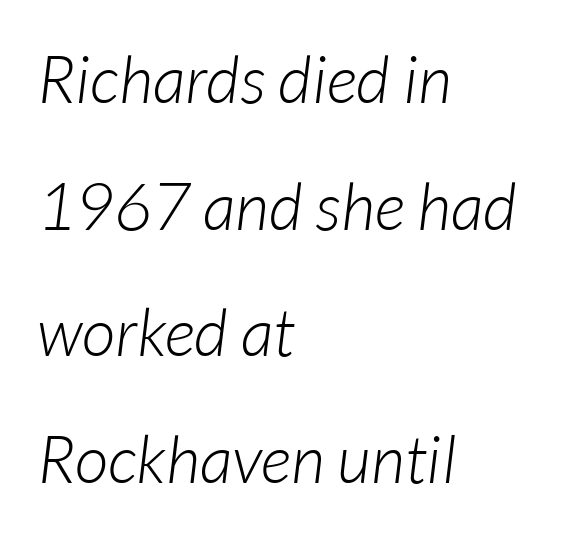
{"italic": "yes", "lean": "right", "slant_degrees": 7, "bold": "no", "weight": "light", "width": "normal", "stroke_contrast": "low", "x_height": "medium", "monospaced": "no", "underline": "no", "align": "left", "line_spacing": "loose", "line_spacing_ratio": 1.92, "letter_spacing": "normal", "letter_spacing_em": 0.0, "glyph_px": 66}
